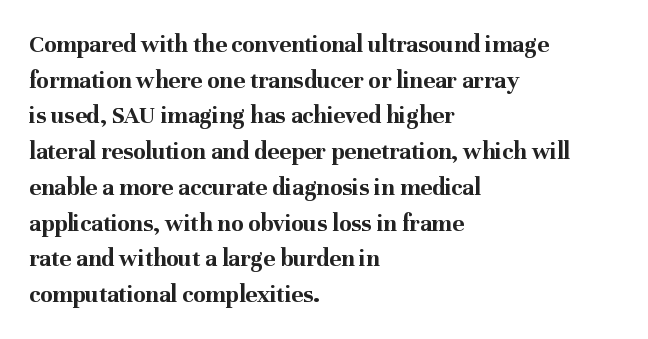
Q: Is the text bold? A: Yes.
Q: Is the text italic (slanted)? A: No, it is upright.
Q: Is the text underlined? A: No.
Q: How is the paragraph aligned? A: Left-aligned.
Q: Is the spacing between letters normal or unusually wide? A: Normal.
Q: Is the spacing between lines tight, normal or loose? A: Normal.
